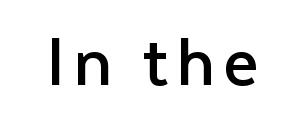
Q: Is the text bold? A: No.
Q: Is the text italic (slanted)? A: No, it is upright.
Q: Is the typeface a serif or a sans-serif typeface? A: Sans-serif.
Q: Is the text underlined? A: No.
Q: Width (condensed, normal, or wide)? A: Normal.
Q: Stroke contrast? A: Low.
Q: x-height? A: Medium.
Q: Monospaced? A: No.
